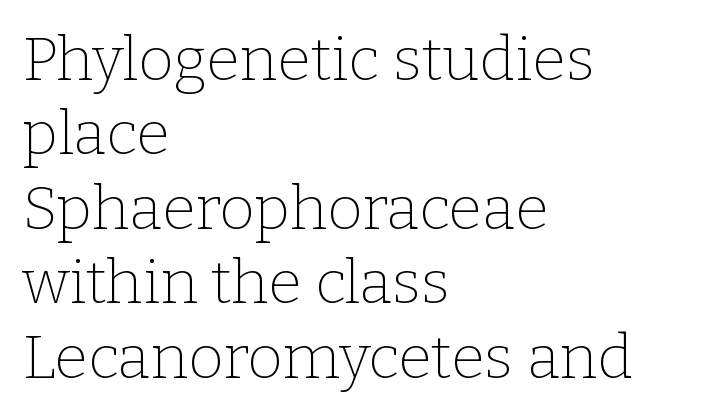
The image shows 61 px thin serif type, upright; set left-aligned, line spacing 1.22x, normal letter spacing, not underlined; low stroke contrast and a medium x-height.
